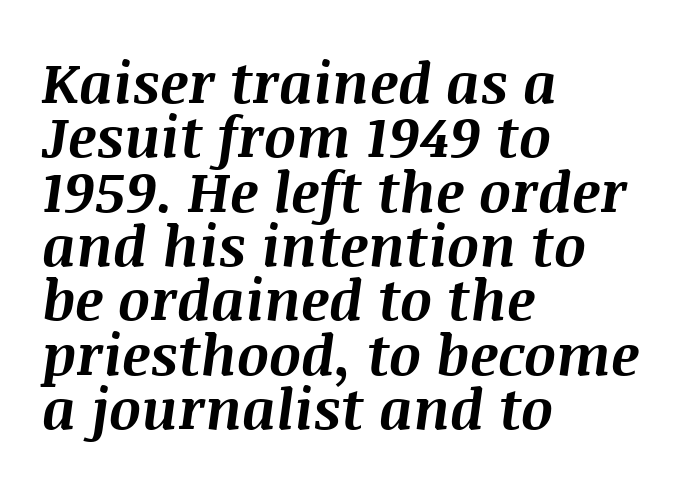
{"italic": "yes", "lean": "right", "slant_degrees": 8, "bold": "yes", "weight": "bold", "width": "normal", "stroke_contrast": "medium", "x_height": "large", "monospaced": "no", "underline": "no", "align": "left", "line_spacing": "tight", "line_spacing_ratio": 0.97, "letter_spacing": "normal", "letter_spacing_em": 0.0, "glyph_px": 56}
